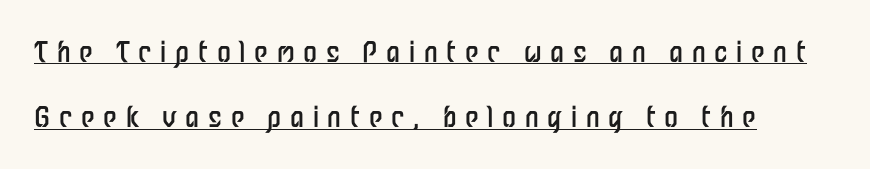
The image shows 28 px regular-weight, condensed sans-serif type, upright; set loose line spacing (2.33x), unusually wide letter spacing (+0.31 em), underlined; low stroke contrast and a medium x-height.
